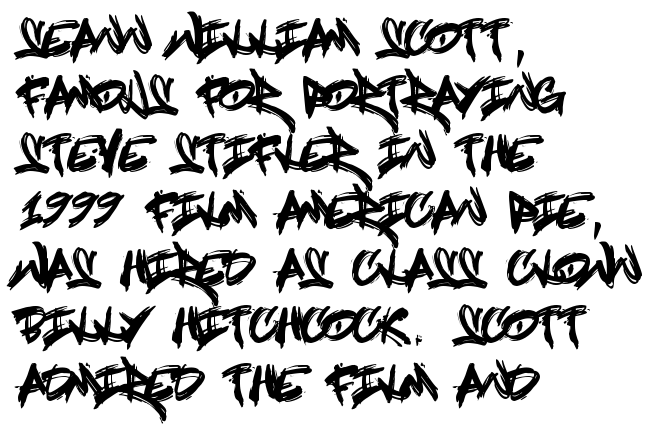
Q: Is the text italic (slanted)? A: Yes.
Q: Is the typeface a serif or a sans-serif typeface? A: Sans-serif.
Q: Is the text underlined? A: No.
Q: How is the paragraph aligned? A: Left-aligned.
Q: Is the spacing between letters normal or unusually wide? A: Normal.
Q: Is the spacing between lines tight, normal or loose? A: Normal.
Q: Width (condensed, normal, or wide)? A: Condensed.
Q: x-height? A: Large.
